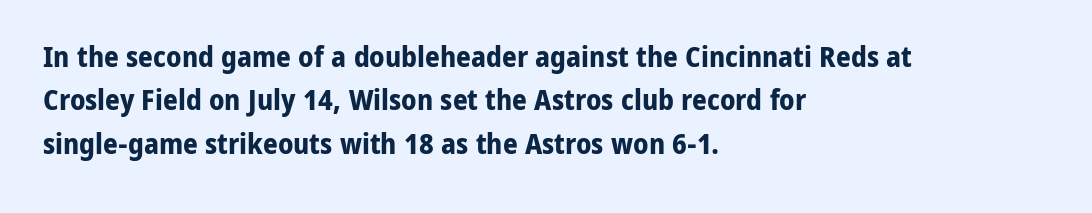
{"serif": "no", "italic": "no", "bold": "yes", "weight": "bold", "width": "normal", "stroke_contrast": "low", "x_height": "medium", "monospaced": "no", "underline": "no", "align": "left", "line_spacing": "normal", "line_spacing_ratio": 1.5, "letter_spacing": "normal", "letter_spacing_em": 0.0, "glyph_px": 29}
